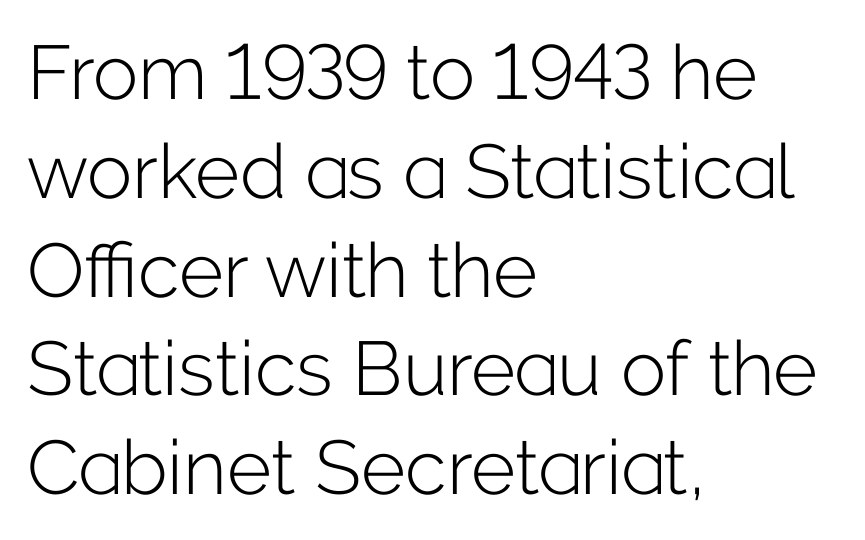
{"serif": "no", "italic": "no", "bold": "no", "weight": "light", "width": "normal", "stroke_contrast": "low", "x_height": "medium", "monospaced": "no", "underline": "no", "align": "left", "line_spacing": "normal", "line_spacing_ratio": 1.3, "letter_spacing": "normal", "letter_spacing_em": 0.0, "glyph_px": 76}
